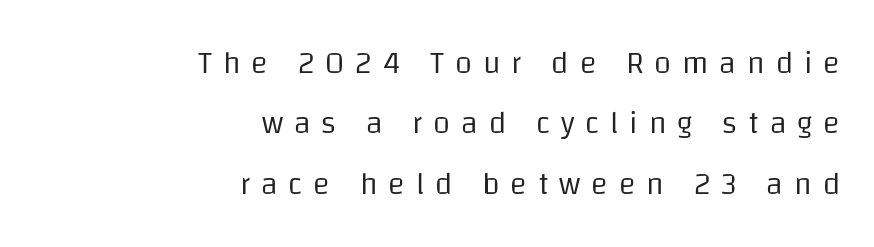
{"serif": "no", "italic": "no", "bold": "no", "weight": "regular", "width": "normal", "stroke_contrast": "low", "x_height": "large", "monospaced": "no", "underline": "no", "align": "right", "line_spacing": "loose", "line_spacing_ratio": 1.95, "letter_spacing": "wide", "letter_spacing_em": 0.35, "glyph_px": 31}
